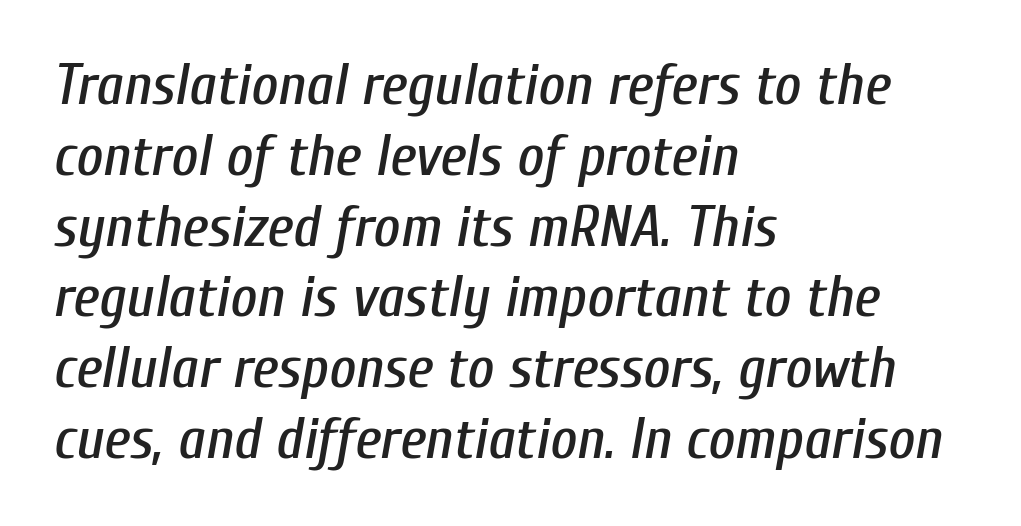
{"italic": "yes", "lean": "right", "slant_degrees": 10, "width": "condensed", "stroke_contrast": "low", "x_height": "medium", "monospaced": "no", "underline": "no", "align": "left", "line_spacing_ratio": 1.22, "letter_spacing": "normal", "letter_spacing_em": 0.0, "glyph_px": 58}
